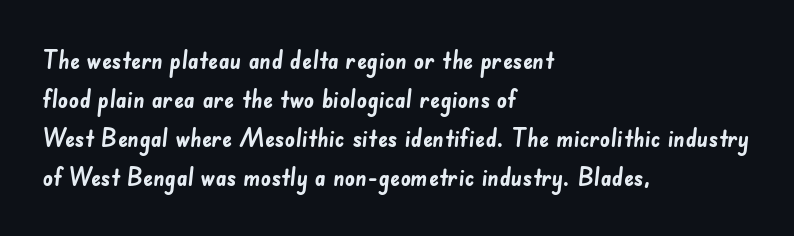
{"bold": "yes", "underline": "no", "align": "left", "line_spacing": "normal", "line_spacing_ratio": 1.56, "letter_spacing": "normal", "letter_spacing_em": 0.0, "glyph_px": 25}
